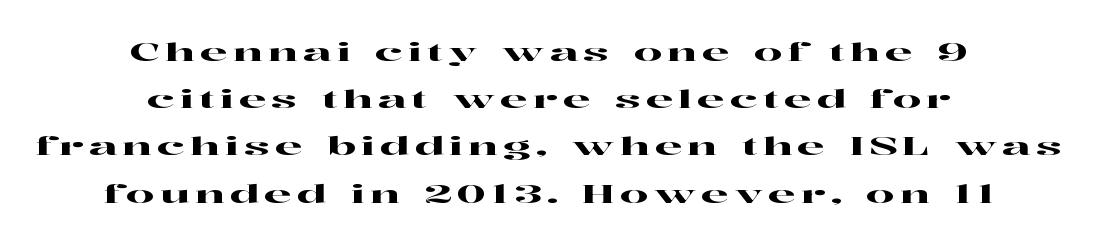
Q: Is the text italic (slanted)? A: No, it is upright.
Q: Is the text underlined? A: No.
Q: How is the paragraph aligned? A: Centered.
Q: Is the spacing between letters normal or unusually wide? A: Unusually wide.
